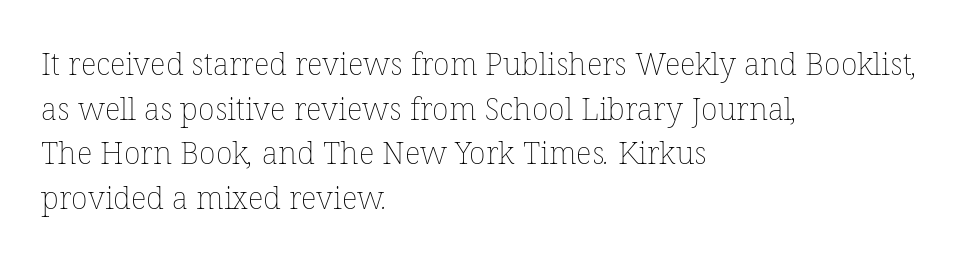
Q: Is the text bold? A: No.
Q: Is the text underlined? A: No.
Q: How is the paragraph aligned? A: Left-aligned.
Q: Is the spacing between letters normal or unusually wide? A: Normal.
Q: Is the spacing between lines tight, normal or loose? A: Normal.
Q: Width (condensed, normal, or wide)? A: Normal.
Q: Stroke contrast? A: Low.
Q: x-height? A: Medium.
Q: Monospaced? A: No.
